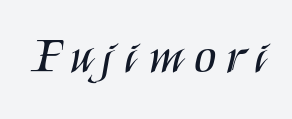
{"serif": "no", "bold": "no", "weight": "regular", "width": "condensed", "stroke_contrast": "medium", "x_height": "large", "monospaced": "no", "underline": "no", "letter_spacing": "wide", "letter_spacing_em": 0.23, "glyph_px": 50}
